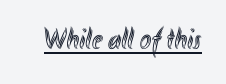
{"width": "condensed", "x_height": "small", "monospaced": "no", "underline": "yes", "letter_spacing": "normal", "letter_spacing_em": 0.0, "glyph_px": 30}
